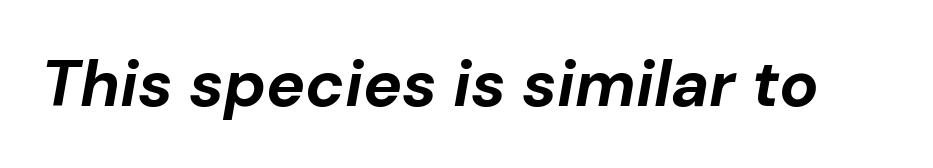
{"italic": "yes", "lean": "right", "slant_degrees": 10, "bold": "yes", "weight": "bold", "width": "normal", "stroke_contrast": "low", "x_height": "medium", "monospaced": "no", "underline": "no", "letter_spacing": "normal", "letter_spacing_em": 0.0, "glyph_px": 65}
